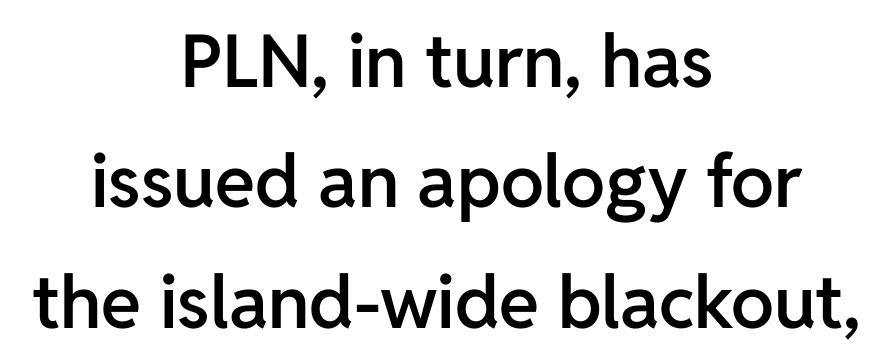
{"serif": "no", "italic": "no", "bold": "semi", "weight": "semibold", "width": "normal", "stroke_contrast": "low", "x_height": "medium", "monospaced": "no", "underline": "no", "align": "center", "line_spacing": "normal", "line_spacing_ratio": 1.65, "letter_spacing": "normal", "letter_spacing_em": 0.0, "glyph_px": 73}
